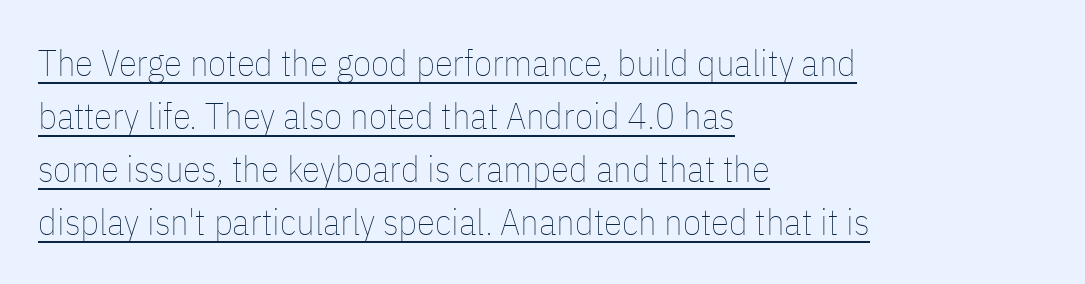
Is the block centered? No — it sits flush against the left margin. Tracking value appears to be zero — textbook default spacing. The letters advance in unequal steps, a hallmark of proportional type. Heft: none added — not bold. The letters stand upright; this is a roman face. Notice how descenders clear the ascenders below comfortably — that's standard leading.
